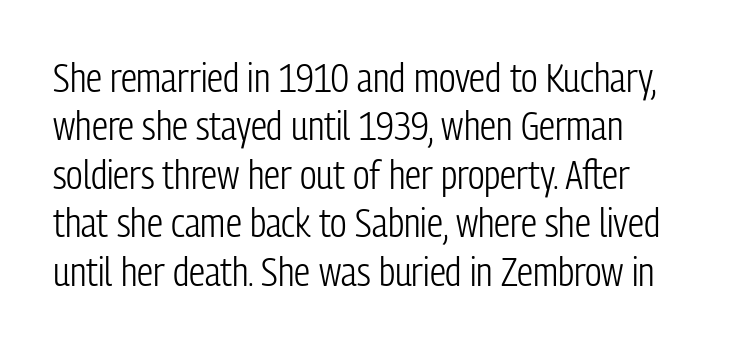
The typeface chosen for these lines omits serifs. Letters have the restrained weight of plain body copy at most. Characters remain perfectly vertical along every line. No word sits above an underline. Proportional: the letters do not fall into vertical columns.
